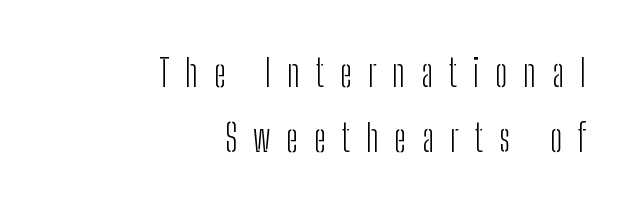
The image shows 38 px light, condensed sans-serif type, upright; set right-aligned, line spacing 1.72x, unusually wide letter spacing (+0.42 em), not underlined; low stroke contrast and a medium x-height.
